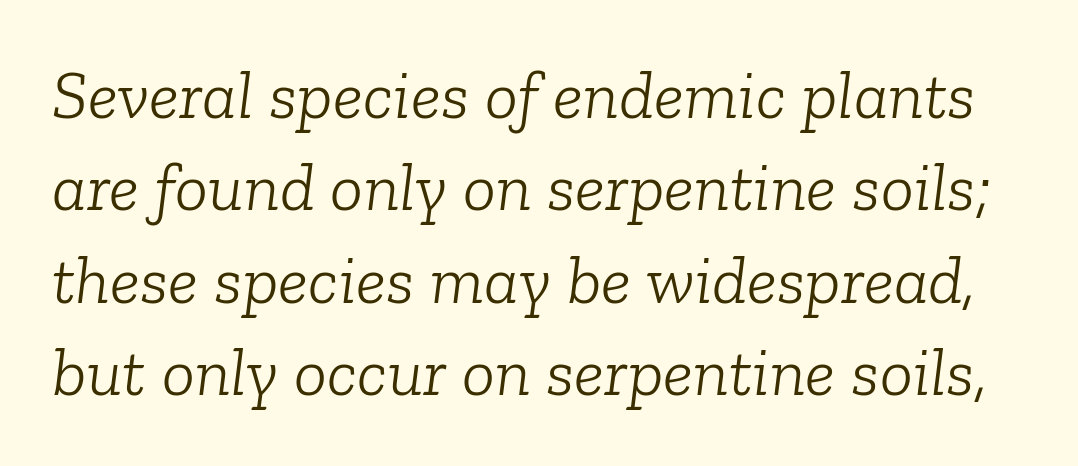
In terms of letterform style, serifs are clearly present. The font is comparable to plain body text, perhaps lighter. Every character sits at an angle, as italics do. The passage shown has conventional tracking throughout.
